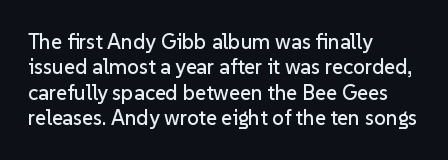
Q: Is the text italic (slanted)? A: No, it is upright.
Q: Is the text underlined? A: No.
Q: How is the paragraph aligned? A: Left-aligned.
Q: Is the spacing between letters normal or unusually wide? A: Normal.
